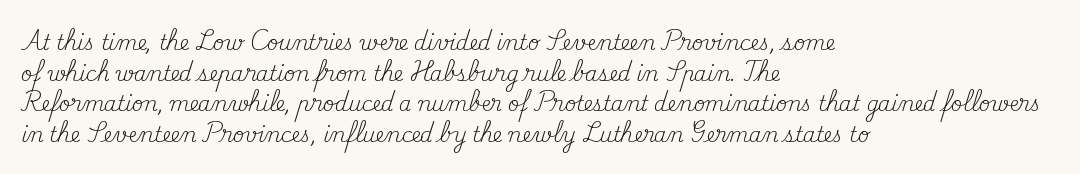
Students, observe: this is what conventionally led text looks like. Alignment: flush left. Decoration check: the copy has no underline.
